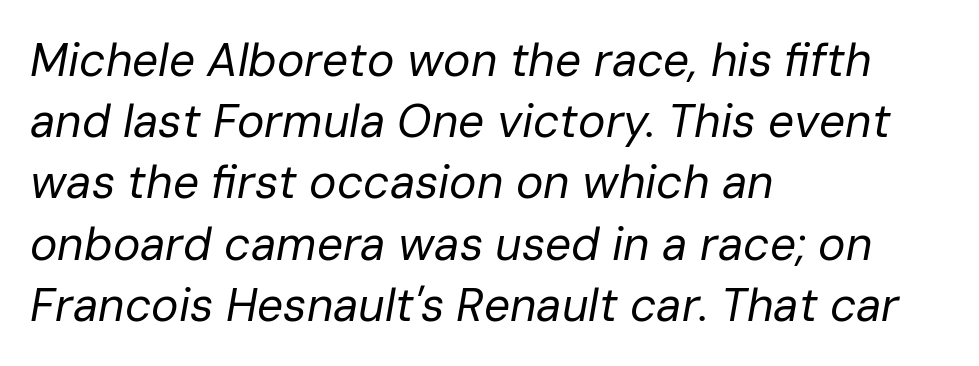
The whole block is typeset with a tilt. The tracking reads as untouched default to a designer's eye. Rows of type keep a routine distance in the vertical direction. Honestly, there is no underline to notice here at all. Typeset ragged right — the left edge is the straight one. A quiet, ordinary-to-light weight characterises the typeface.
